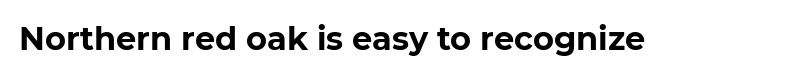
The image shows 32 px bold sans-serif type, upright; set normal letter spacing, not underlined; low stroke contrast and a medium x-height.
